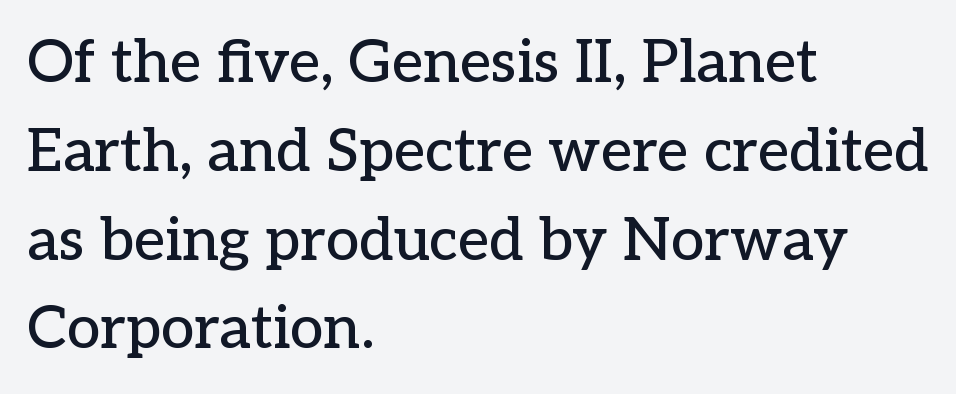
Q: Is the text italic (slanted)? A: No, it is upright.
Q: Is the typeface a serif or a sans-serif typeface? A: Serif.
Q: Is the text underlined? A: No.
Q: How is the paragraph aligned? A: Left-aligned.
Q: Is the spacing between letters normal or unusually wide? A: Normal.
Q: Is the spacing between lines tight, normal or loose? A: Normal.
Q: Width (condensed, normal, or wide)? A: Normal.
Q: Stroke contrast? A: Low.
Q: x-height? A: Medium.
Q: Monospaced? A: No.
